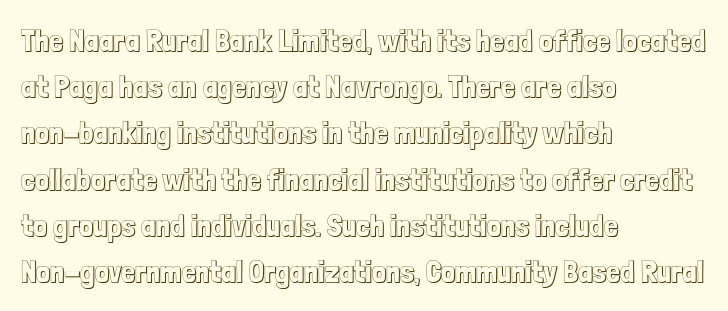
The image shows 31 px condensed type, upright; set left-aligned, normal line spacing (1.49x), normal letter spacing, not underlined; a medium x-height.
